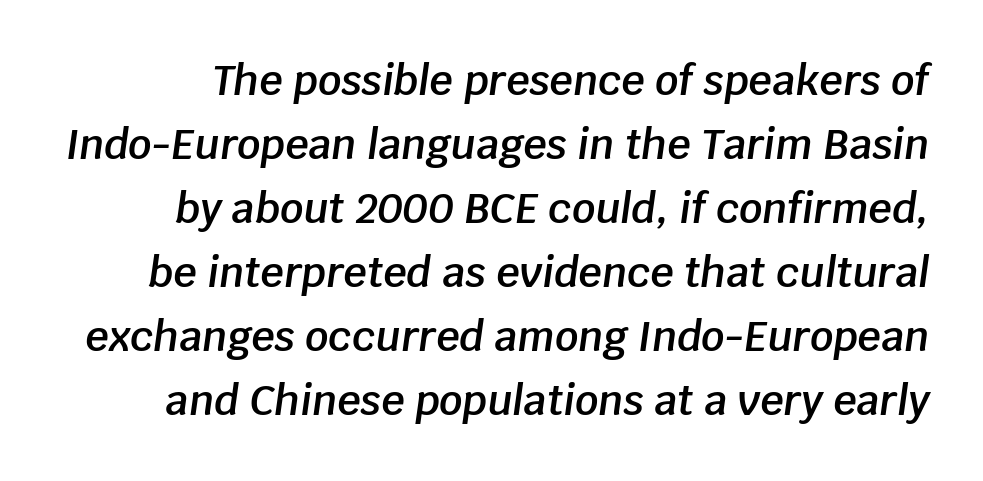
You could call the tracking neutral — neither tight nor loose. Words float on clear page, feet unadorned. The rendering uses natural spacing where letterforms have individual widths. Yep, that's italic — everything's leaning.
